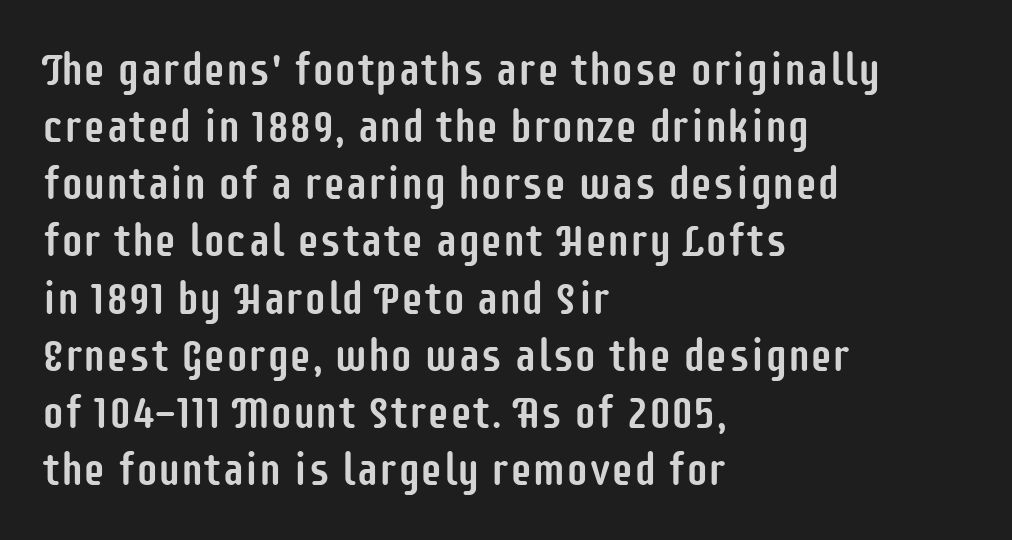
The letters sit at their default tracking, neither squeezed nor spread. You could not count columns in this text — the font is proportionally spaced. A classic flush-left, rag-right setting is used for this passage. Type style note: lacks serifs.
